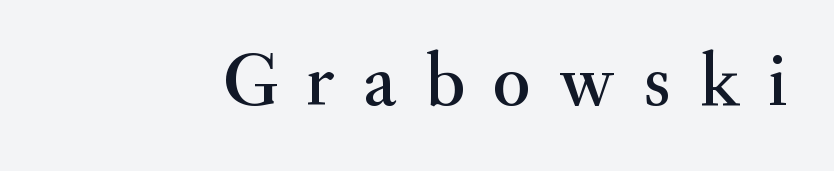
Q: Is the text italic (slanted)? A: No, it is upright.
Q: Is the typeface a serif or a sans-serif typeface? A: Serif.
Q: Is the text underlined? A: No.
Q: Is the spacing between letters normal or unusually wide? A: Unusually wide.
Q: Width (condensed, normal, or wide)? A: Normal.
Q: Stroke contrast? A: Medium.
Q: x-height? A: Small.
Q: Monospaced? A: No.
